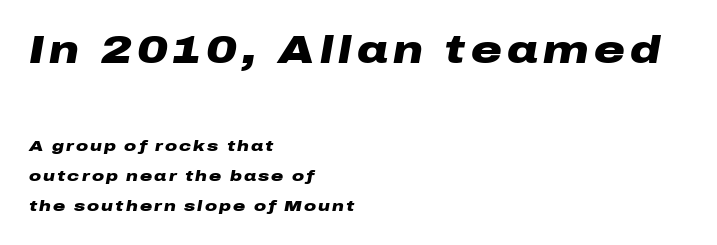
{"italic": "yes", "lean": "right", "slant_degrees": 10, "bold": "yes", "weight": "heavy", "width": "wide", "stroke_contrast": "low", "x_height": "medium", "monospaced": "no", "underline": "no", "align": "left", "line_spacing": "loose", "line_spacing_ratio": 2.03, "larger_block": "first", "size_ratio": 2.53, "glyph_px": 38}
